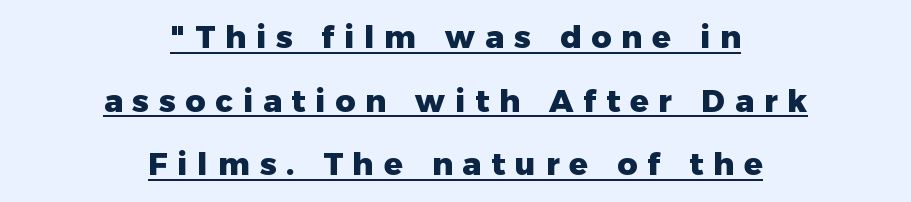
Q: Is the text bold? A: Yes.
Q: Is the text italic (slanted)? A: No, it is upright.
Q: Is the typeface a serif or a sans-serif typeface? A: Sans-serif.
Q: Is the text underlined? A: Yes.
Q: How is the paragraph aligned? A: Centered.
Q: Is the spacing between letters normal or unusually wide? A: Unusually wide.
Q: Is the spacing between lines tight, normal or loose? A: Loose.
Q: Width (condensed, normal, or wide)? A: Normal.
Q: Stroke contrast? A: Low.
Q: x-height? A: Medium.
Q: Monospaced? A: No.
